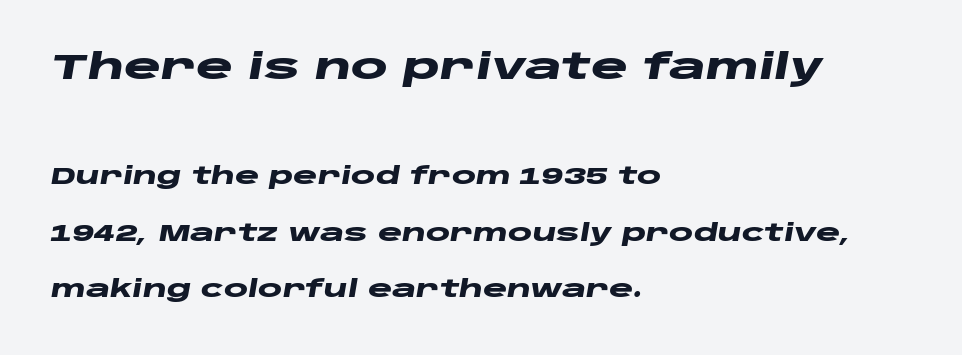
{"italic": "yes", "lean": "right", "slant_degrees": 10, "bold": "yes", "weight": "heavy", "width": "wide", "stroke_contrast": "low", "x_height": "large", "monospaced": "no", "underline": "no", "align": "left", "line_spacing": "loose", "line_spacing_ratio": 2.46, "letter_spacing": "normal", "letter_spacing_em": 0.0, "larger_block": "first", "size_ratio": 1.52, "glyph_px": 35}
